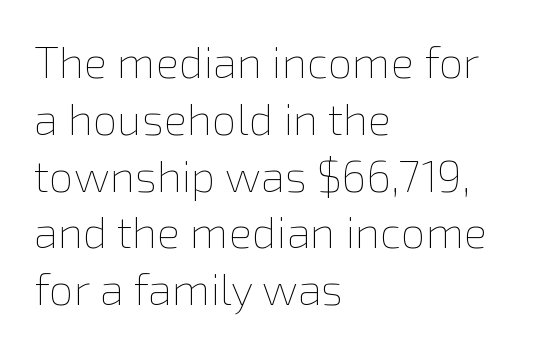
The image shows 44 px thin type, upright; set left-aligned, normal line spacing (1.29x), normal letter spacing, not underlined; a medium x-height.
